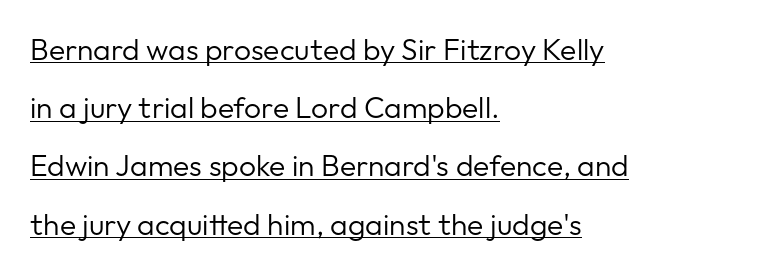
The sample's only ornament is a line tracing under the words. The face used here is proportionally spaced, like ordinary book or web type. Which margin do the lines hug? The left one — the right edge is uneven. Does the leading feel generous? Absolutely, it's lavish. The letters stand upright; this is a roman face. The designer went with a sans here, leaving each stem footless.
